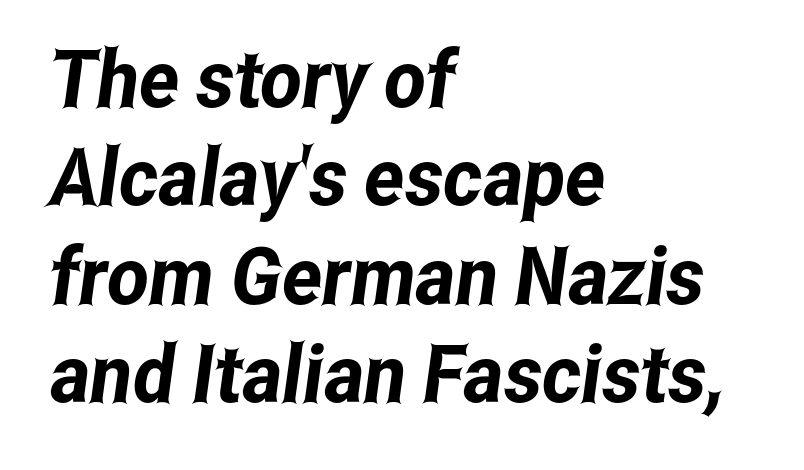
{"serif": "no", "width": "condensed", "stroke_contrast": "low", "x_height": "medium", "monospaced": "no", "underline": "no", "align": "left", "line_spacing_ratio": 1.23, "letter_spacing": "normal", "letter_spacing_em": 0.0, "glyph_px": 80}
